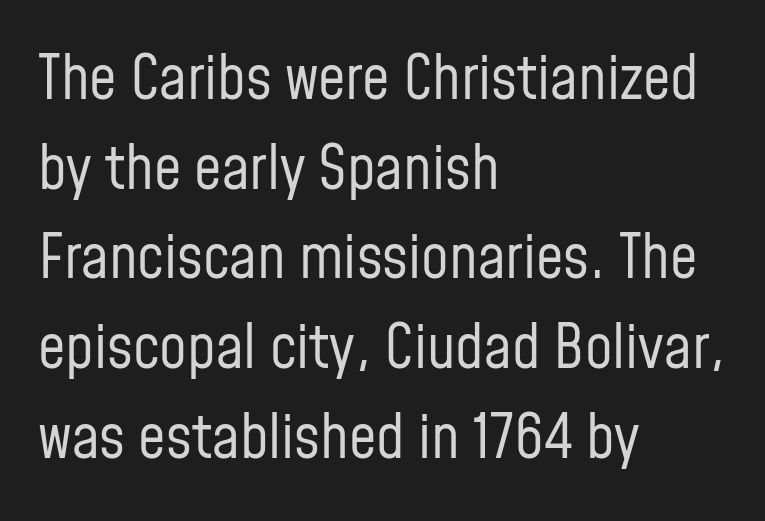
{"serif": "no", "italic": "no", "bold": "no", "weight": "regular", "width": "condensed", "stroke_contrast": "low", "x_height": "medium", "monospaced": "no", "underline": "no", "align": "left", "line_spacing": "normal", "line_spacing_ratio": 1.47, "letter_spacing": "normal", "letter_spacing_em": 0.0, "glyph_px": 61}
